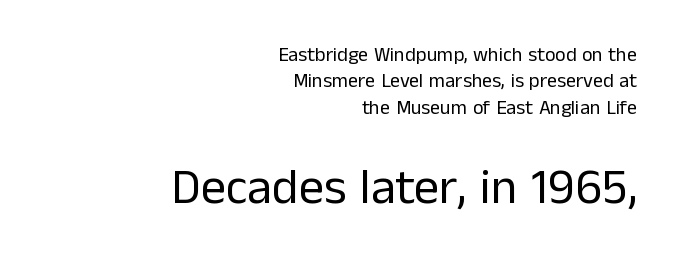
{"serif": "no", "italic": "no", "bold": "no", "weight": "regular", "width": "normal", "stroke_contrast": "low", "x_height": "medium", "monospaced": "no", "underline": "no", "align": "right", "line_spacing": "normal", "line_spacing_ratio": 1.32, "letter_spacing": "normal", "letter_spacing_em": 0.0, "larger_block": "second", "size_ratio": 2.5, "glyph_px": 50}
